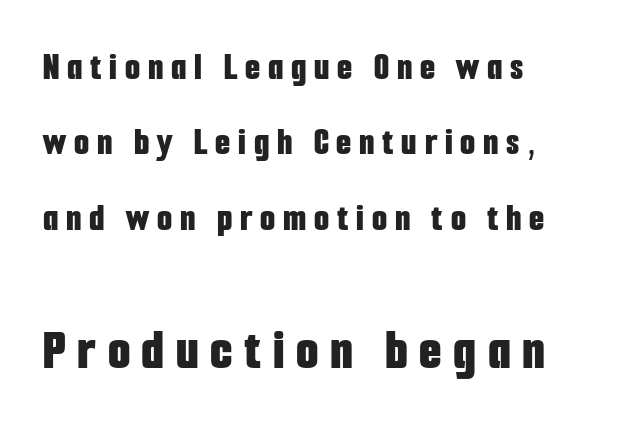
Anything drawn beneath the words? Only blank space. How heavy is the stroke? Heavy — this is a bold. These lines are set flush left with a ragged right edge. The tracking jumps out immediately: characters are airy and widely separated. Every character sits straight up, as roman type does. Baseline-to-baseline distance is far greater than the letter height.
